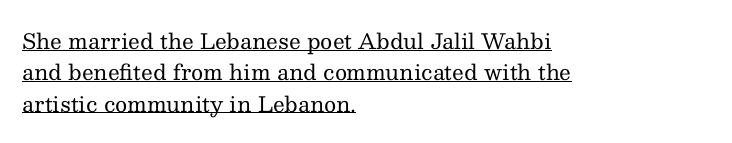
Q: Is the text bold? A: No.
Q: Is the text italic (slanted)? A: No, it is upright.
Q: Is the text underlined? A: Yes.
Q: How is the paragraph aligned? A: Left-aligned.
Q: Is the spacing between letters normal or unusually wide? A: Normal.
Q: Is the spacing between lines tight, normal or loose? A: Normal.
